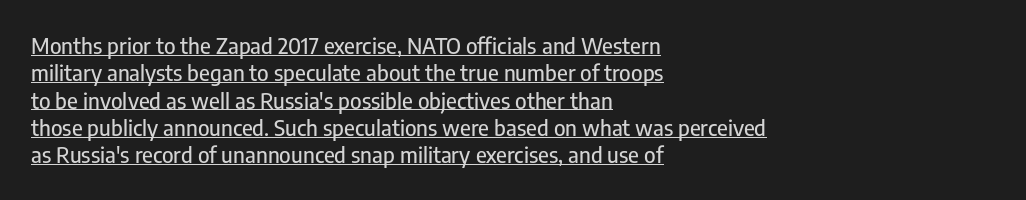
Horizontally, the lines are justified to the leading edge only. The letters stand straight up with perfectly vertical stems. Each line of the rendering has a horizontal stroke beneath the glyphs. The type is set solid horizontally, with unmodified tracking.
